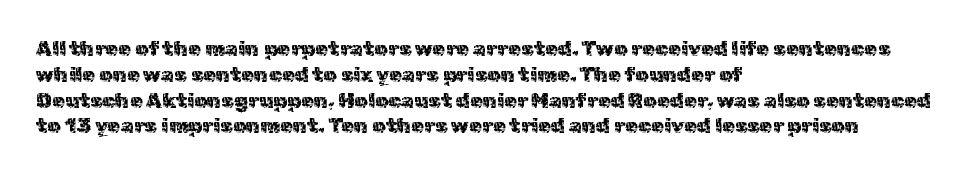
The image shows 21 px text type, upright; set left-aligned, line spacing 1.23x, normal letter spacing, not underlined.
